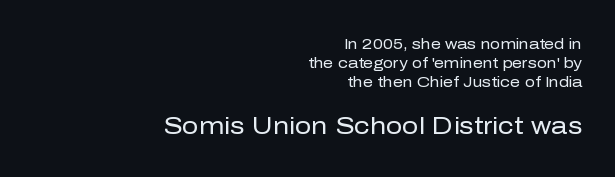
Stroke mass is kept to a normal reading level or below. Two sizes are in play, and the larger belongs to the second block. Here the glyphs are tracked normally, forming tight word shapes. Clear beneath every line of the passage. Every character sits straight up, as roman type does. What's the leading like? Ordinary, nothing unusual.
